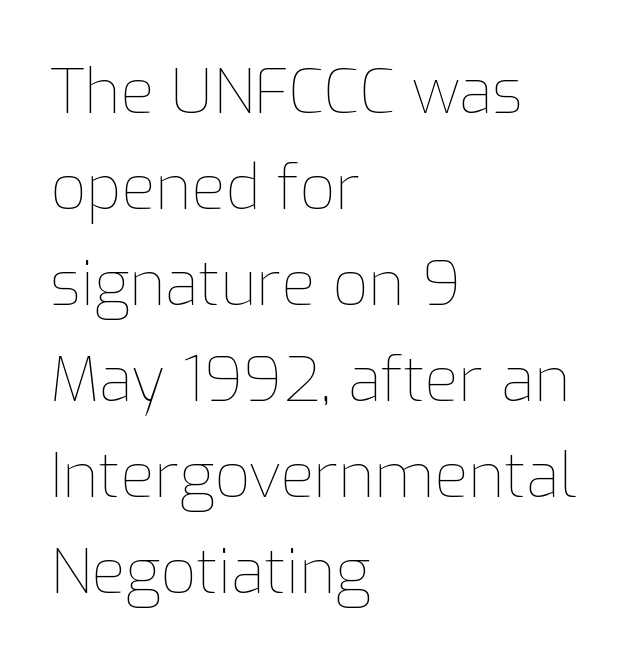
Look at the tracking — it's just the regular setting, nothing added. The letters stand straight up with perfectly vertical stems. Normally led — the rows are evenly, conventionally spaced. Compared with a centered layout, this one pins lines to the left instead. Character widths vary here, with narrow letters taking less room than wide ones. Weight: regular or lighter.
